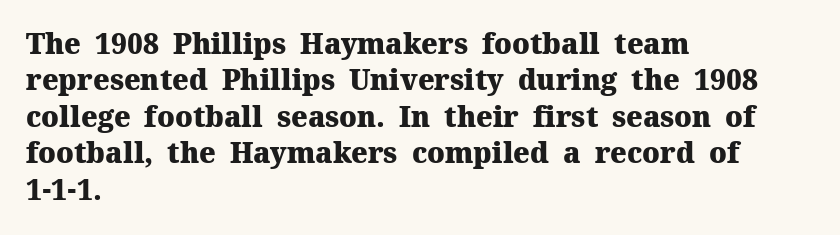
{"serif": "yes", "italic": "no", "bold": "yes", "weight": "heavy", "width": "normal", "stroke_contrast": "medium", "x_height": "medium", "monospaced": "no", "underline": "no", "align": "left", "line_spacing": "normal", "line_spacing_ratio": 1.3, "letter_spacing": "normal", "letter_spacing_em": 0.0, "glyph_px": 28}
